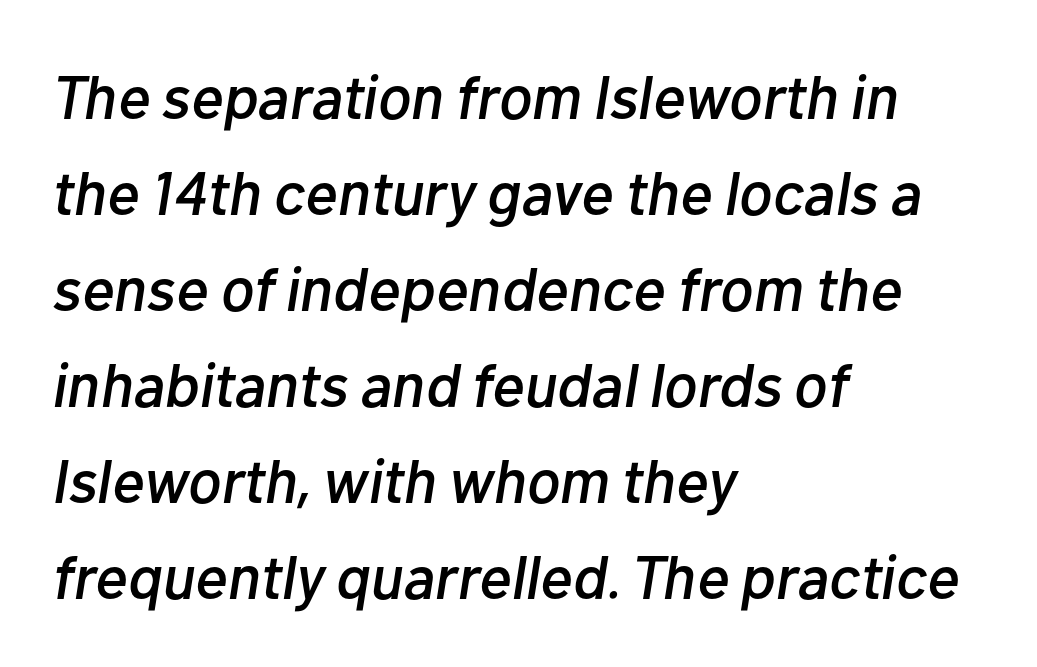
Q: Is the text italic (slanted)? A: Yes, it leans right by about 10 degrees.
Q: Is the text underlined? A: No.
Q: How is the paragraph aligned? A: Left-aligned.
Q: Is the spacing between letters normal or unusually wide? A: Normal.
Q: Is the spacing between lines tight, normal or loose? A: Normal.
Q: Width (condensed, normal, or wide)? A: Normal.
Q: Stroke contrast? A: Low.
Q: x-height? A: Medium.
Q: Monospaced? A: No.
